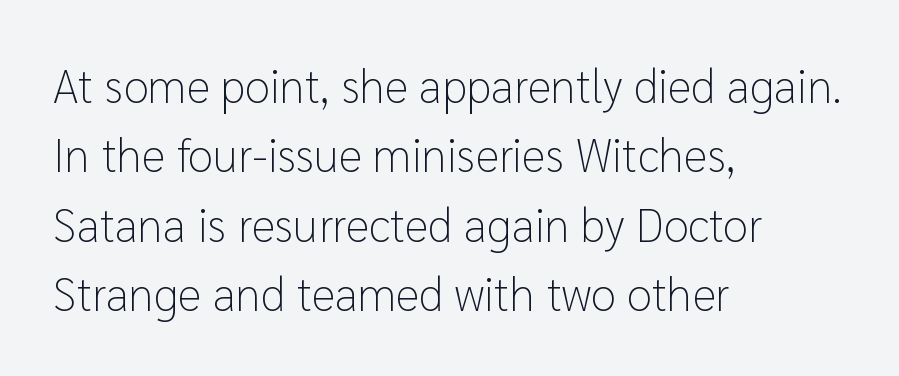
Typographically, this falls in the sans-serif category. Interline gaps are of average width in this sample. Do the characters align in a grid? No, the font is proportional. Tracking here is standard; glyphs follow each other at the usual distance. Rule under the text: the space is simply empty.
